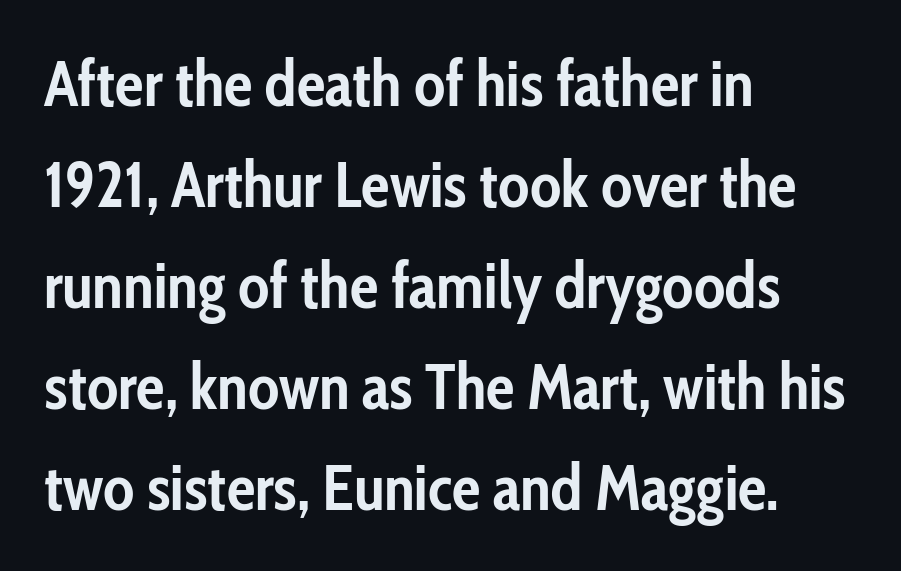
The rendering shows plain stroke endings on the letterforms — a sans-serif design. Character widths vary here, with narrow letters taking less room than wide ones. Compared with typical paragraphs, the rows here are spaced about the same. These lines are set flush left with a ragged right edge.
